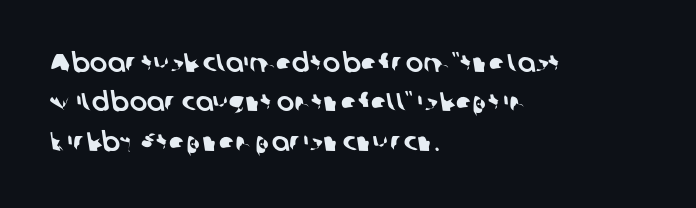
The image shows 26 px text type; set left-aligned, normal line spacing (1.51x), normal letter spacing, not underlined.
